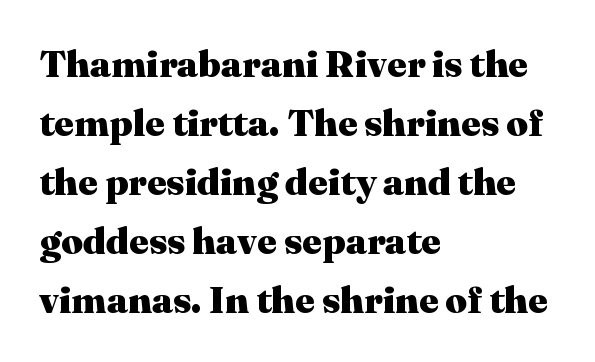
The image shows 38 px heavy serif type, upright; set left-aligned, normal line spacing (1.55x), normal letter spacing, not underlined; medium stroke contrast and a medium x-height.
